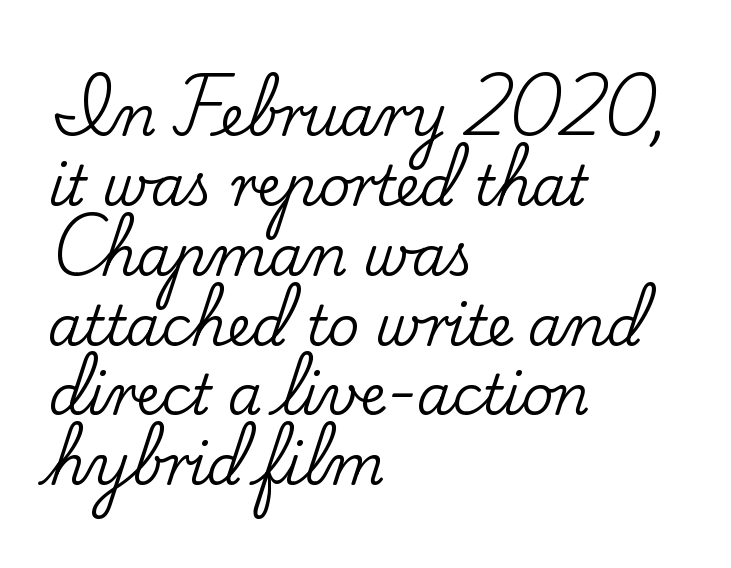
The image shows 55 px serif type; set left-aligned, normal line spacing (1.27x), normal letter spacing, not underlined; low stroke contrast and a small x-height.
